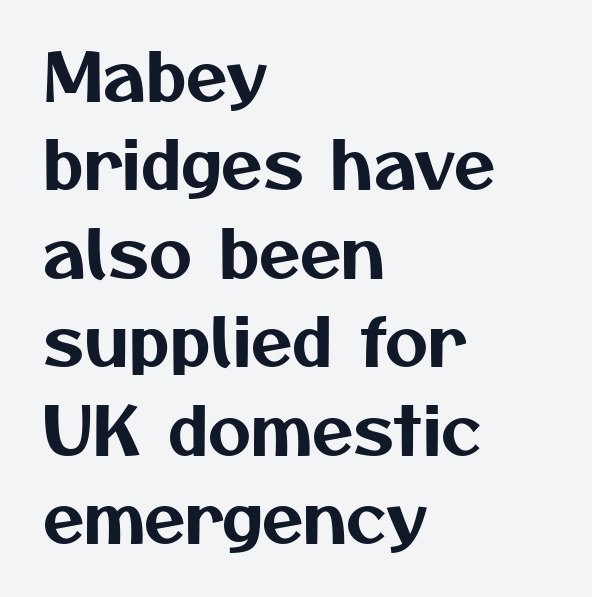
The space directly below the letters is spotless. This sample is left-justified, so line endings fall wherever the words run out. Normally led — the rows are evenly, conventionally spaced. No extra tracking has been applied to these lines. Note the varied advance widths — an 'i' is clearly narrower than an 'm'. The text was rendered using a sans face with plain stroke endings.
